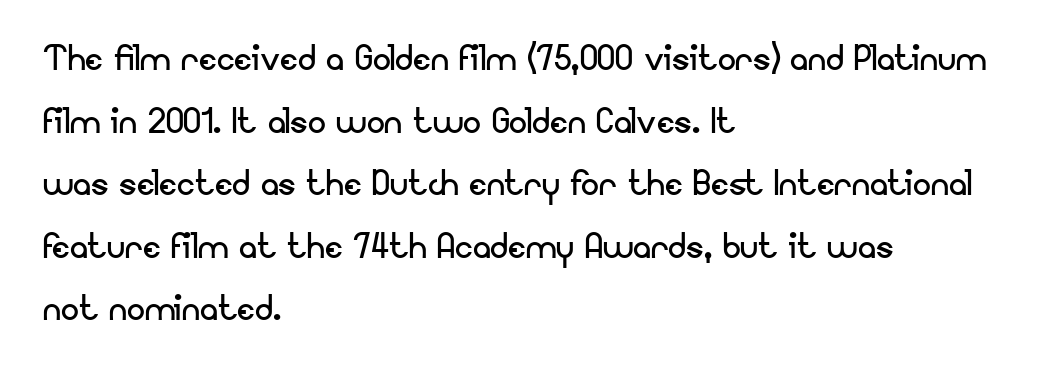
The image shows 45 px regular-weight sans-serif type, upright; set left-aligned, normal line spacing (1.39x), normal letter spacing, not underlined; low stroke contrast and a small x-height.
